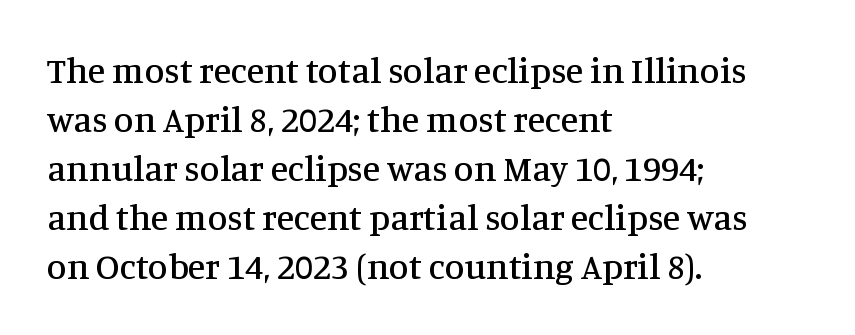
Q: Is the text italic (slanted)? A: No, it is upright.
Q: Is the typeface a serif or a sans-serif typeface? A: Serif.
Q: Is the text underlined? A: No.
Q: How is the paragraph aligned? A: Left-aligned.
Q: Is the spacing between letters normal or unusually wide? A: Normal.
Q: Is the spacing between lines tight, normal or loose? A: Normal.
Q: Width (condensed, normal, or wide)? A: Normal.
Q: Stroke contrast? A: Medium.
Q: x-height? A: Large.
Q: Monospaced? A: No.
